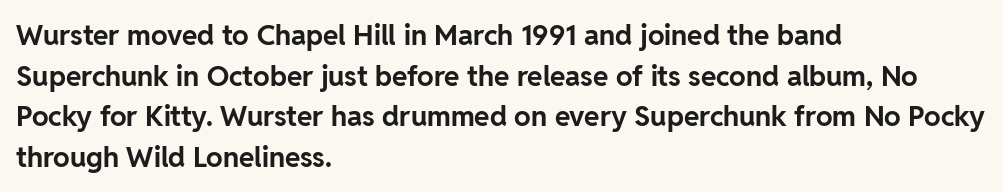
{"serif": "no", "italic": "no", "bold": "yes", "weight": "bold", "width": "normal", "stroke_contrast": "low", "x_height": "medium", "monospaced": "no", "underline": "no", "align": "left", "line_spacing": "normal", "line_spacing_ratio": 1.45, "letter_spacing": "normal", "letter_spacing_em": 0.0, "glyph_px": 28}
